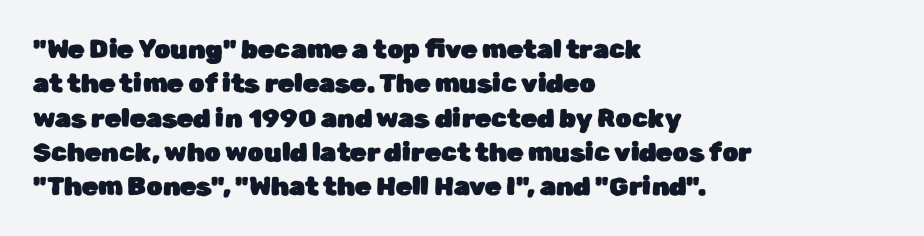
The image shows 26 px text type, upright; set left-aligned, normal line spacing (1.32x), normal letter spacing, not underlined.
